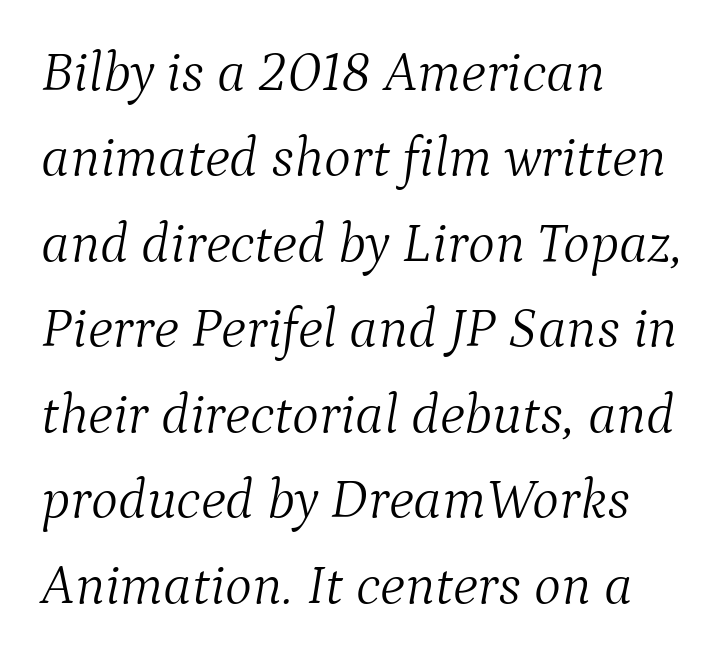
{"serif": "yes", "italic": "yes", "lean": "right", "slant_degrees": 9, "bold": "no", "weight": "light", "width": "normal", "stroke_contrast": "medium", "x_height": "medium", "monospaced": "no", "underline": "no", "align": "left", "line_spacing": "normal", "line_spacing_ratio": 1.5, "letter_spacing": "normal", "letter_spacing_em": 0.0, "glyph_px": 57}
